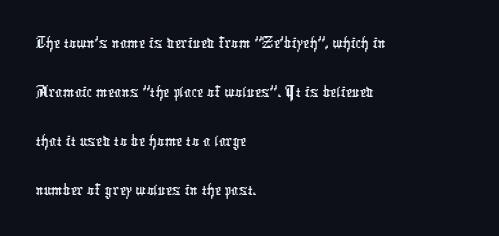
{"serif": "no", "width": "condensed", "stroke_contrast": "low", "x_height": "medium", "monospaced": "no", "underline": "no", "align": "left", "line_spacing": "normal", "line_spacing_ratio": 1.36, "letter_spacing": "normal", "letter_spacing_em": 0.0, "glyph_px": 36}
